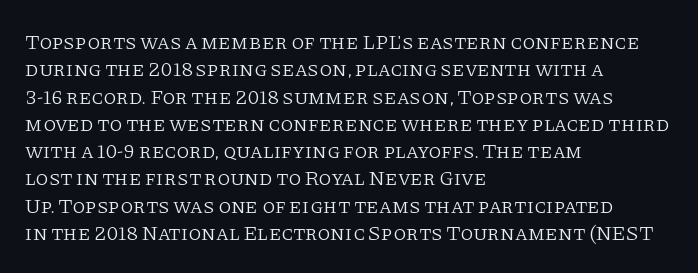
Q: Is the text bold? A: No.
Q: Is the text italic (slanted)? A: No, it is upright.
Q: Is the text underlined? A: No.
Q: How is the paragraph aligned? A: Left-aligned.
Q: Is the spacing between letters normal or unusually wide? A: Normal.
Q: Is the spacing between lines tight, normal or loose? A: Normal.
